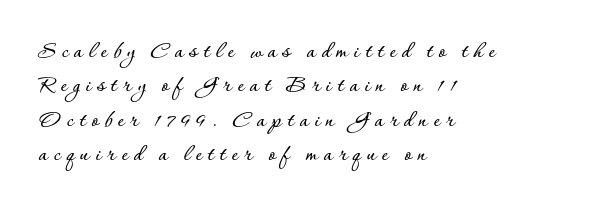
The image shows 24 px text type; set left-aligned, normal line spacing (1.43x), unusually wide letter spacing (+0.24 em), not underlined.
